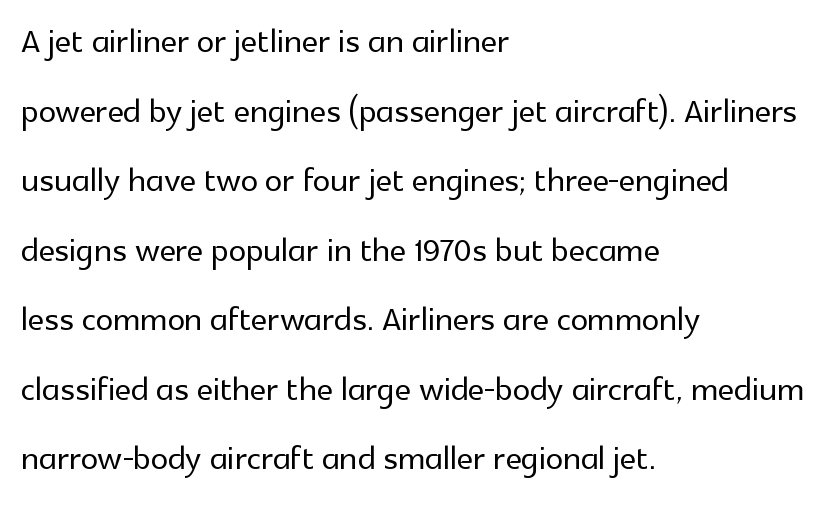
The image shows 44 px sans-serif type, upright; set left-aligned, normal line spacing (1.58x), normal letter spacing, not underlined; a medium x-height.
